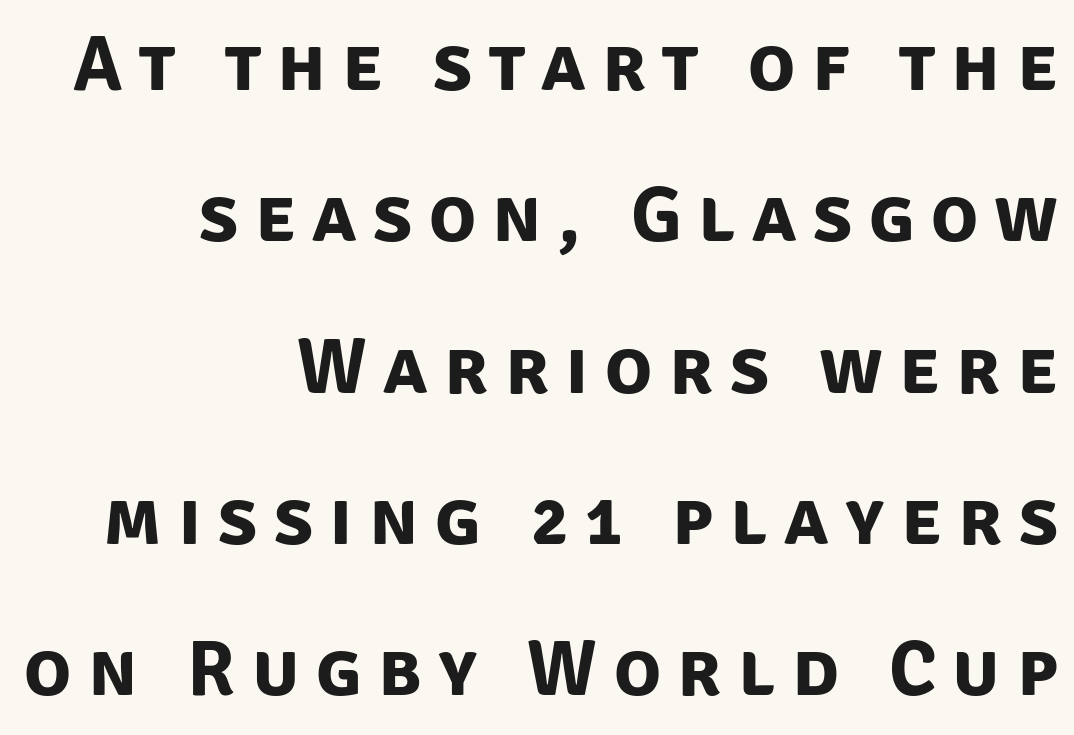
{"serif": "no", "bold": "yes", "weight": "bold", "width": "normal", "stroke_contrast": "low", "x_height": "large", "monospaced": "no", "underline": "no", "align": "right", "line_spacing": "loose", "line_spacing_ratio": 1.94, "letter_spacing": "wide", "letter_spacing_em": 0.21, "glyph_px": 78}
